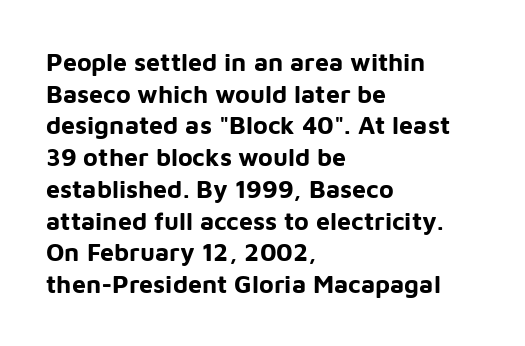
The image shows 25 px bold type, upright; set left-aligned, normal line spacing (1.27x), normal letter spacing, not underlined.
